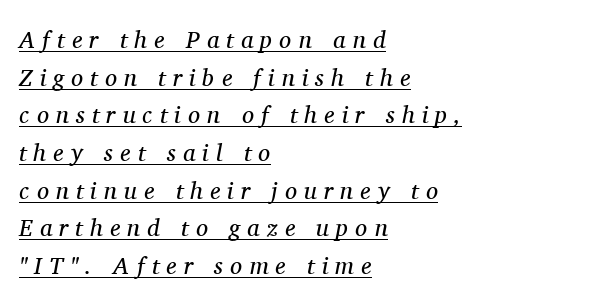
This block has exactly the height ordinary leading produces. The setting favours the left margin, as ordinary paragraphs usually do. Stem width sits at or under what a default text font uses. Underline: present.
